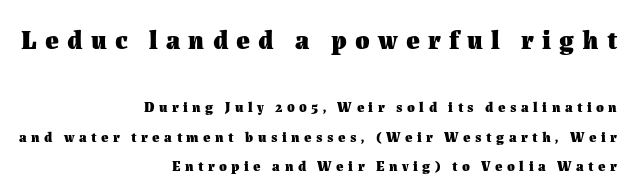
Each new line begins a long way beneath the previous one. Characters remain perfectly vertical along every line. Does the copy run flush right? Yes — the right margin is perfectly even. Words float on clear page, feet unadorned. The tracking reads as deliberately expanded to a designer's eye.
